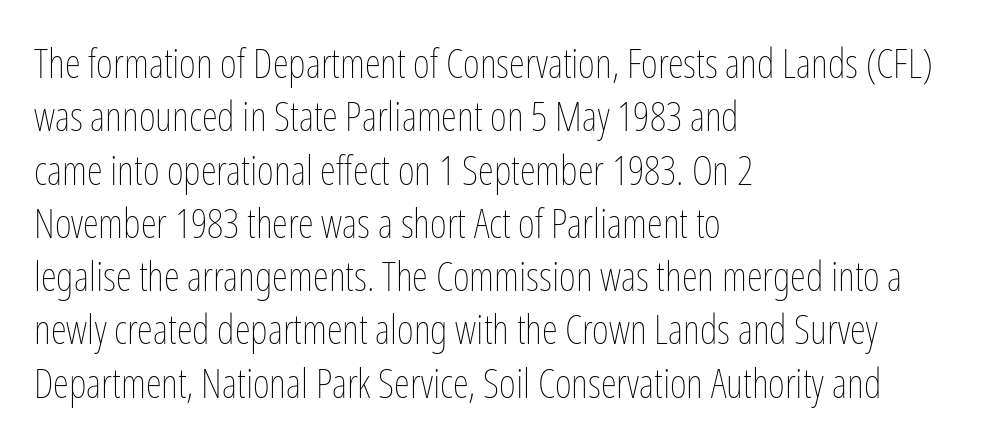
{"italic": "no", "bold": "no", "weight": "thin", "width": "condensed", "stroke_contrast": "low", "x_height": "medium", "monospaced": "no", "underline": "no", "align": "left", "line_spacing": "normal", "line_spacing_ratio": 1.3, "letter_spacing": "normal", "letter_spacing_em": 0.0, "glyph_px": 41}
